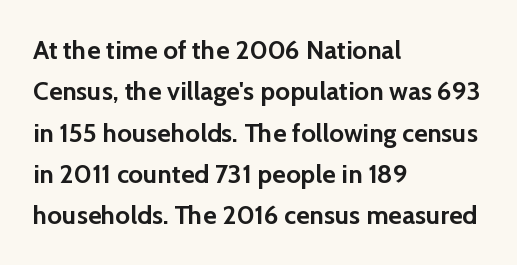
{"italic": "no", "bold": "yes", "underline": "no", "align": "left", "line_spacing": "normal", "line_spacing_ratio": 1.59, "letter_spacing": "normal", "letter_spacing_em": 0.0, "glyph_px": 26}
